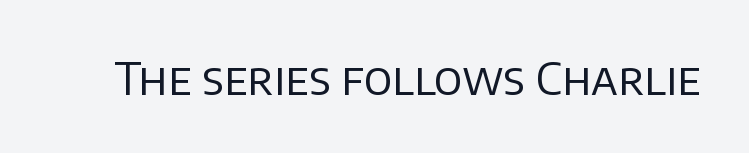
The image shows 45 px regular-weight sans-serif type, upright; set normal letter spacing, not underlined; low stroke contrast and a large x-height.
